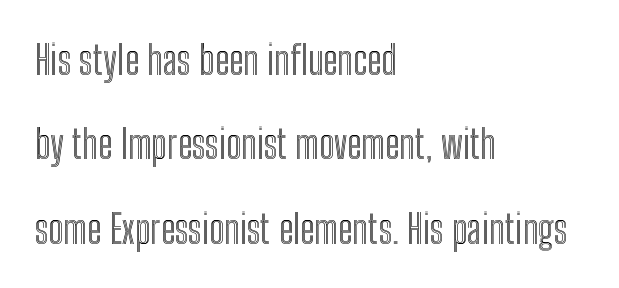
{"italic": "no", "width": "condensed", "x_height": "medium", "monospaced": "no", "underline": "no", "align": "left", "line_spacing": "loose", "line_spacing_ratio": 2.11, "letter_spacing": "normal", "letter_spacing_em": 0.0, "glyph_px": 40}
